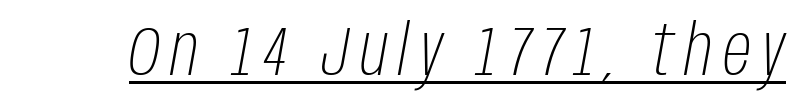
{"italic": "yes", "lean": "right", "slant_degrees": 10, "bold": "no", "weight": "light", "width": "condensed", "stroke_contrast": "low", "x_height": "large", "monospaced": "no", "underline": "yes", "glyph_px": 70}
